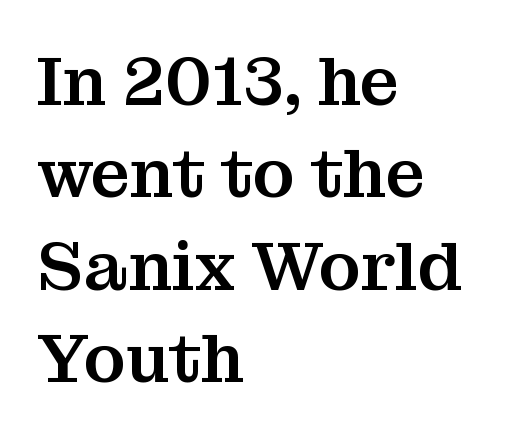
The image shows 69 px serif type, upright; set left-aligned, normal line spacing (1.34x), normal letter spacing, not underlined; medium stroke contrast and a medium x-height.
